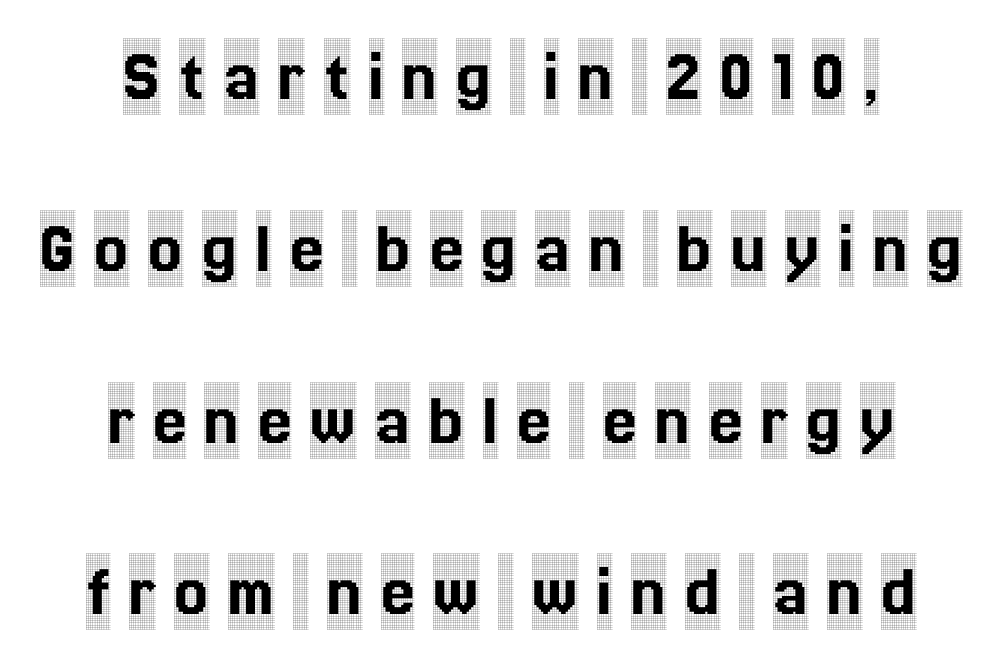
Notice how the stems are strictly vertical — no italics here. Type style note: has serifs. Observe the wide spacing: letters keep a clear distance from each other. Leftover space on each line is divided equally before and after the words.
